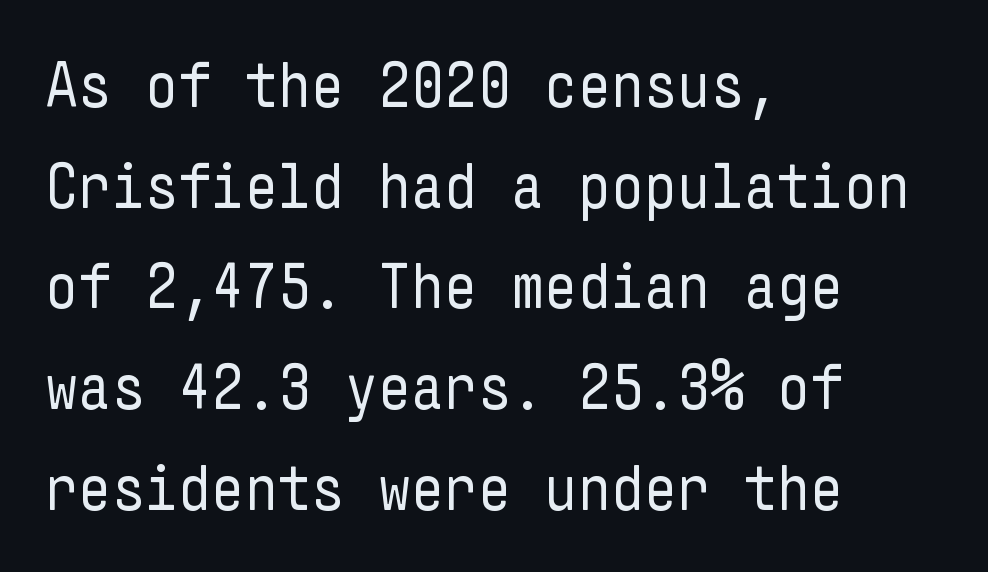
Rule under the text: the space is simply empty. Type style note: lacks serifs. Stems here are at most as thick as an everyday book face. The setting favours the left margin, as ordinary paragraphs usually do. Look at the tracking — it's just the regular setting, nothing added.
